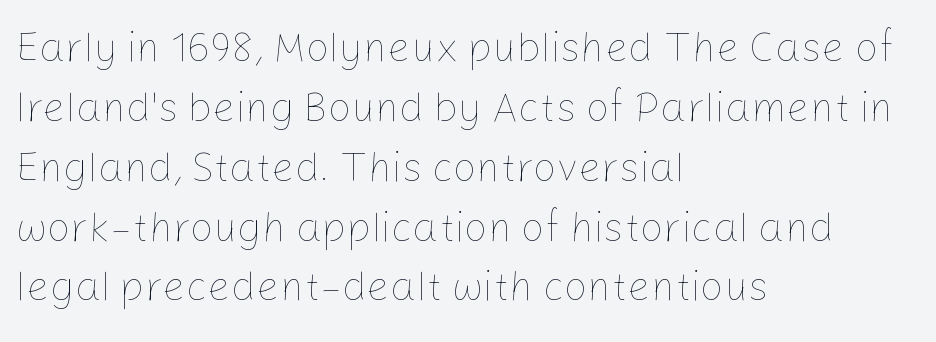
Bare-footed words on every line. Ink coverage per letter is moderate at most. In CSS terms this would be text-align: left. Glyph-to-glyph distance matches everyday printed text. Does the lettering tilt? It doesn't — this is upright.
